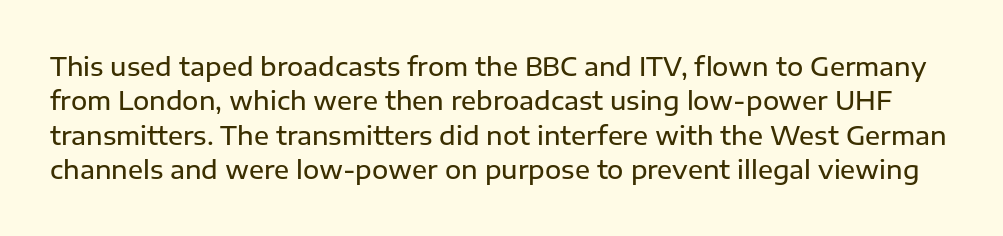
Q: Is the text bold? A: Semi-bold.
Q: Is the text italic (slanted)? A: No, it is upright.
Q: Is the text underlined? A: No.
Q: Is the spacing between letters normal or unusually wide? A: Normal.
Q: Is the spacing between lines tight, normal or loose? A: Normal.
